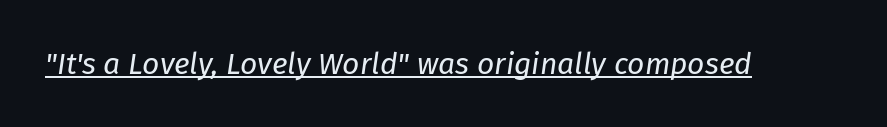
Do the characters align in a grid? No, the font is proportional. Italic: yes, the glyphs are oblique. This rendering leaves character spacing at its baseline value. Compared with undecorated copy, this sample adds a rule below the words. The letterforms sit at book weight or below.
